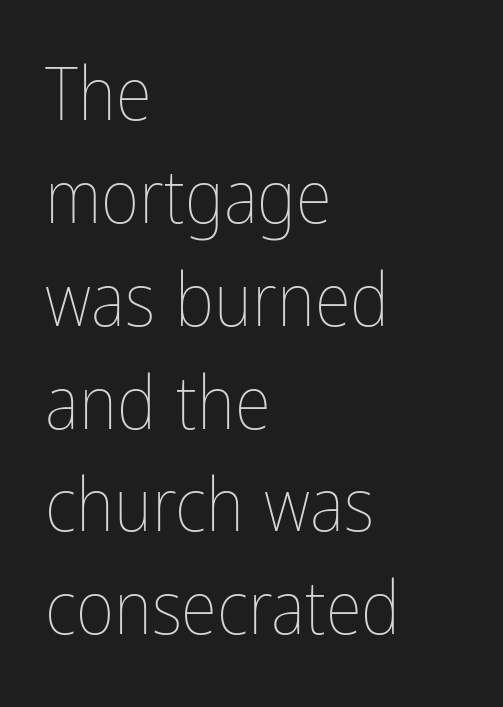
Is there much room between lines? A standard amount, neither cramped nor airy. The string is rendered with underlining switched off. Is this a fixed-width face? No — the glyphs have proportional, varying widths. The setting favours the left margin, as ordinary paragraphs usually do. The weight would be labelled regular, book, light, or lighter still. The rendering keeps characters at their native spacing.
